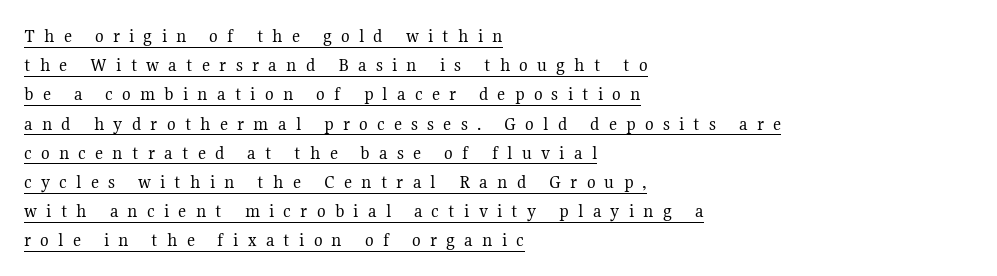
Casual observation: everything's shoved over to the left. This is roman type, the default non-slanted kind. Looks like someone drew a line under every word here. Evenly set lines give the paragraph a standard silhouette. Stroke thickness stays within the range of a standard reading face or lighter.
